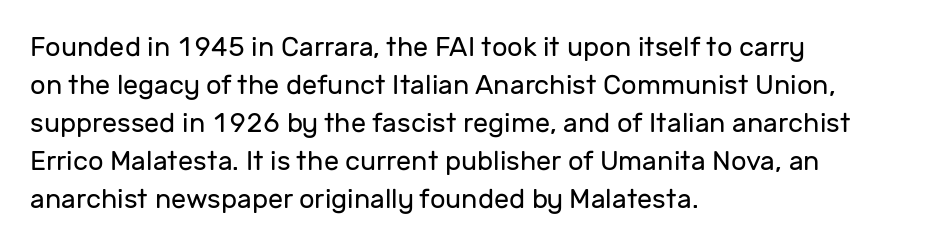
The designer left line spacing at the default. A classic flush-left, rag-right setting is used for this passage. The font sits on the lighter half of the weight spectrum, regular included. The letters stand straight up with perfectly vertical stems. No word sits above an underline.
